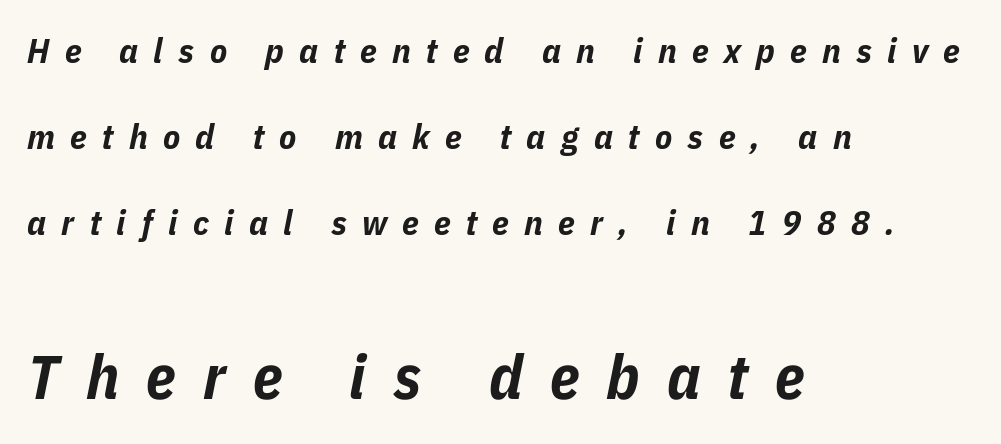
{"italic": "yes", "lean": "right", "slant_degrees": 11, "bold": "yes", "weight": "bold", "width": "condensed", "stroke_contrast": "low", "x_height": "medium", "monospaced": "no", "underline": "no", "align": "left", "line_spacing": "loose", "line_spacing_ratio": 2.46, "letter_spacing": "wide", "letter_spacing_em": 0.44, "larger_block": "second", "size_ratio": 1.77, "glyph_px": 62}
